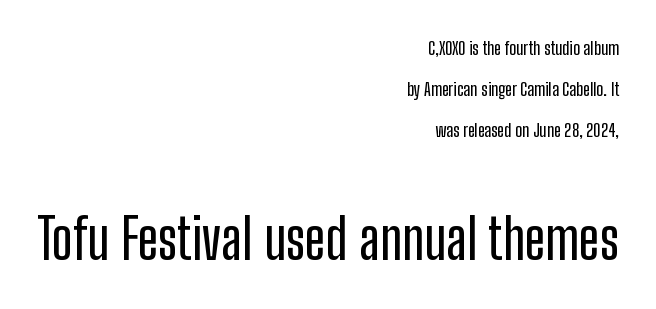
Does the bottom block carry the larger type? Yes, it does. Underline: absent. No italicization has been applied; the sample stays upright. The letters advance in unequal steps, a hallmark of proportional type. Leading is clearly above the norm, producing a sparse column.
